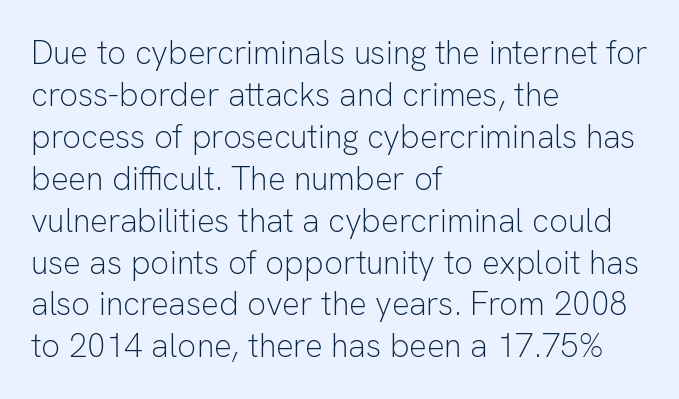
Q: Is the text bold? A: No.
Q: Is the text italic (slanted)? A: No, it is upright.
Q: Is the typeface a serif or a sans-serif typeface? A: Sans-serif.
Q: Is the text underlined? A: No.
Q: How is the paragraph aligned? A: Left-aligned.
Q: Is the spacing between letters normal or unusually wide? A: Normal.
Q: Is the spacing between lines tight, normal or loose? A: Normal.
Q: Width (condensed, normal, or wide)? A: Normal.
Q: Stroke contrast? A: Low.
Q: x-height? A: Medium.
Q: Monospaced? A: No.
